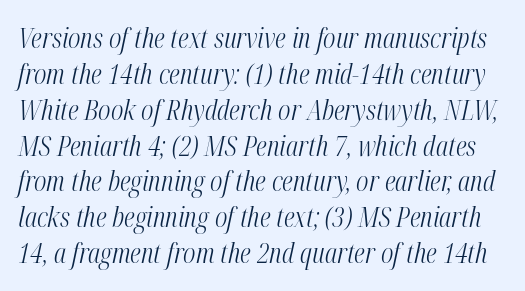
The image shows 28 px light, condensed type, italic (leaning right); set normal line spacing (1.28x), normal letter spacing, not underlined; medium stroke contrast and a medium x-height.
